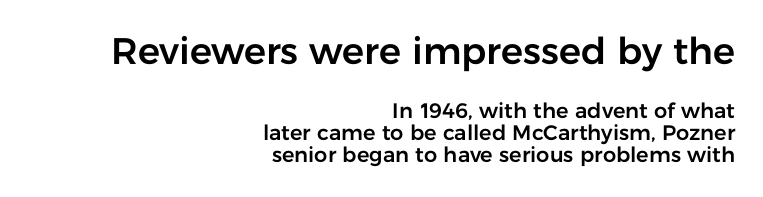
Q: Is the text italic (slanted)? A: No, it is upright.
Q: Is the typeface a serif or a sans-serif typeface? A: Sans-serif.
Q: Is the text underlined? A: No.
Q: How is the paragraph aligned? A: Right-aligned.
Q: Is the spacing between letters normal or unusually wide? A: Normal.
Q: Is the spacing between lines tight, normal or loose? A: Tight.
Q: Which block of text is set in a larger size, the first (top) or the second (bottom)? A: The first (top) one.
Q: Width (condensed, normal, or wide)? A: Normal.
Q: Stroke contrast? A: Low.
Q: x-height? A: Medium.
Q: Monospaced? A: No.
